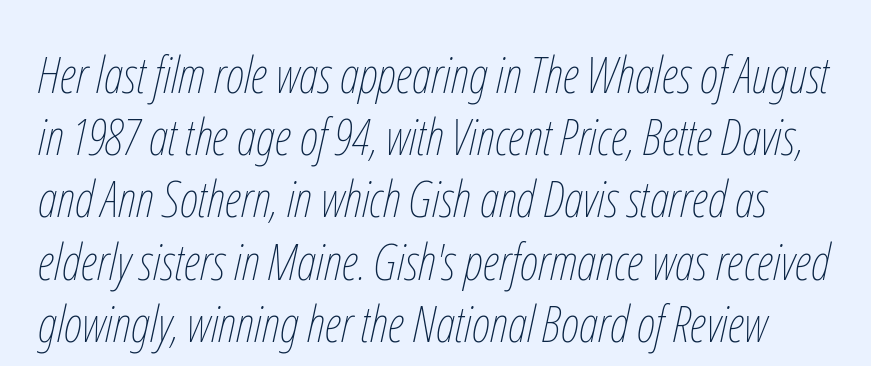
The image shows 51 px thin, condensed type, italic (leaning right); set line spacing 1.22x, normal letter spacing, not underlined; low stroke contrast and a medium x-height.
